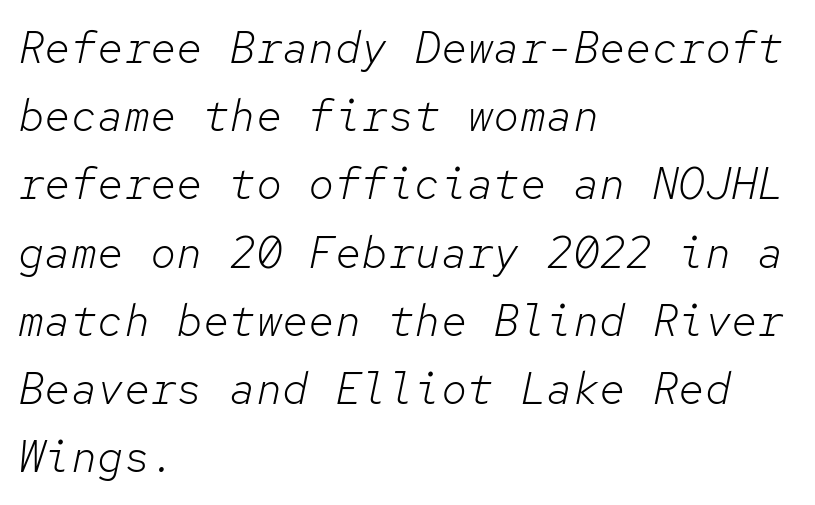
{"italic": "yes", "lean": "right", "slant_degrees": 12, "bold": "no", "weight": "light", "width": "normal", "stroke_contrast": "low", "x_height": "medium", "monospaced": "yes", "underline": "no", "align": "left", "line_spacing": "normal", "line_spacing_ratio": 1.55, "letter_spacing": "normal", "letter_spacing_em": 0.0, "glyph_px": 44}
